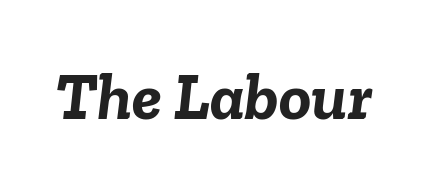
Q: Is the text bold? A: Yes.
Q: Is the text italic (slanted)? A: Yes, it leans right by about 6 degrees.
Q: Is the text underlined? A: No.
Q: Is the spacing between letters normal or unusually wide? A: Normal.
Q: Width (condensed, normal, or wide)? A: Normal.
Q: Stroke contrast? A: Low.
Q: x-height? A: Medium.
Q: Monospaced? A: No.
